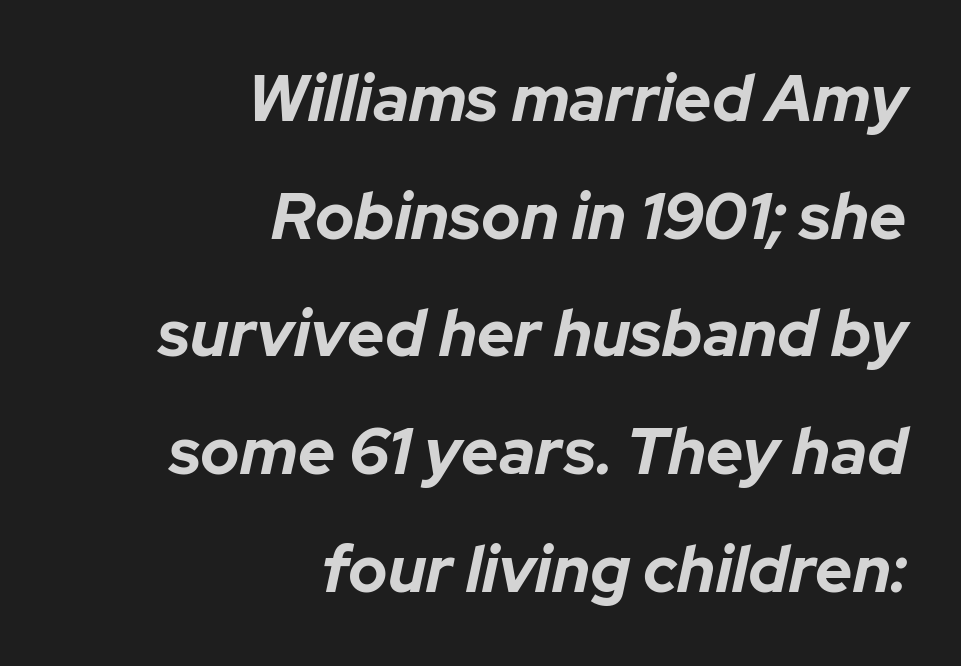
The image shows 65 px bold type, italic (leaning right); set right-aligned, line spacing 1.81x, normal letter spacing, not underlined; low stroke contrast and a medium x-height.
